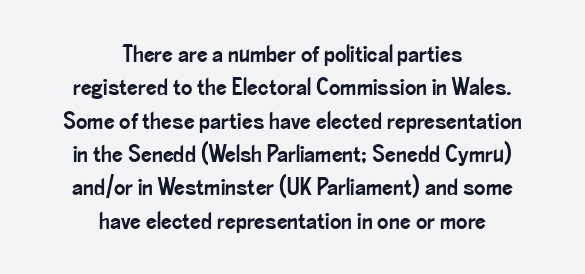
The image shows 24 px text type, upright; set centered, normal line spacing (1.39x), normal letter spacing, not underlined.
